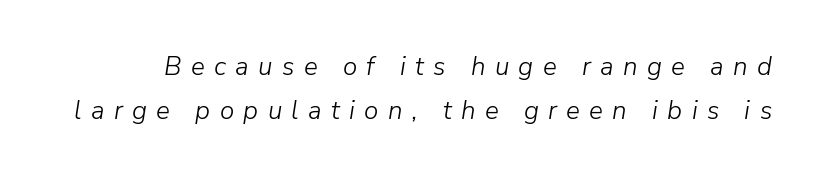
{"italic": "yes", "lean": "right", "slant_degrees": 9, "bold": "no", "underline": "no", "line_spacing": "normal", "line_spacing_ratio": 1.68, "letter_spacing": "wide", "letter_spacing_em": 0.36, "glyph_px": 26}
